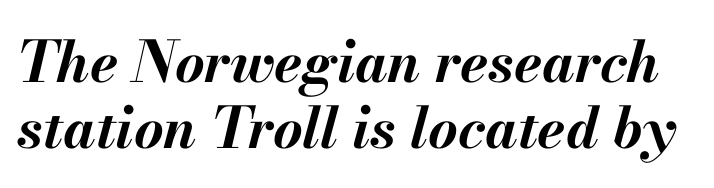
The image shows 57 px bold type, italic (leaning right); set tight line spacing (1.15x), normal letter spacing, not underlined; medium stroke contrast and a small x-height.
